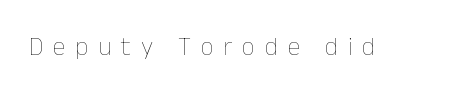
Q: Is the text bold? A: No.
Q: Is the text italic (slanted)? A: No, it is upright.
Q: Is the text underlined? A: No.
Q: Is the spacing between letters normal or unusually wide? A: Unusually wide.
